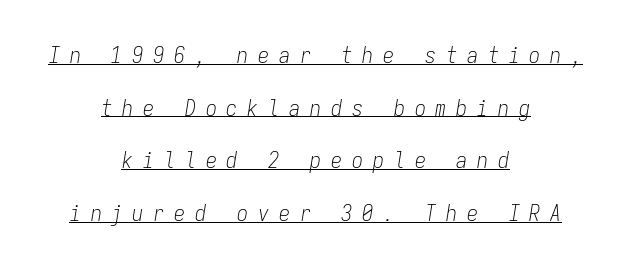
Is the type slanted? Yes — the strokes lean at a clear angle. A centered setting, common on invitations and titles, is used for this passage. Underline: present. Weight: not bold — regular or lighter.
